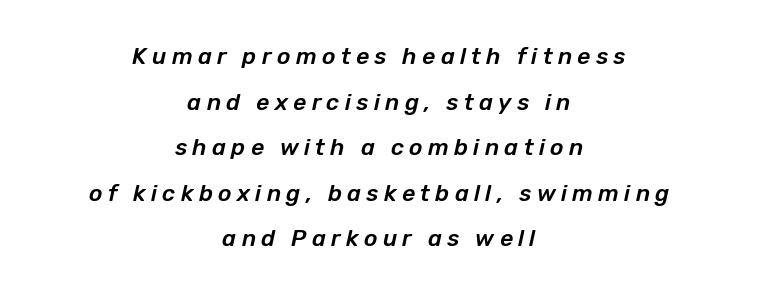
The foot of each line stays bare and open. In terms of posture, this sample is oblique. Widely set lines give the paragraph a tall, airy silhouette. This rendering uses center alignment, leaving both contours irregular but symmetric. Students, note that the glyphs here are deliberately spaced far apart.
